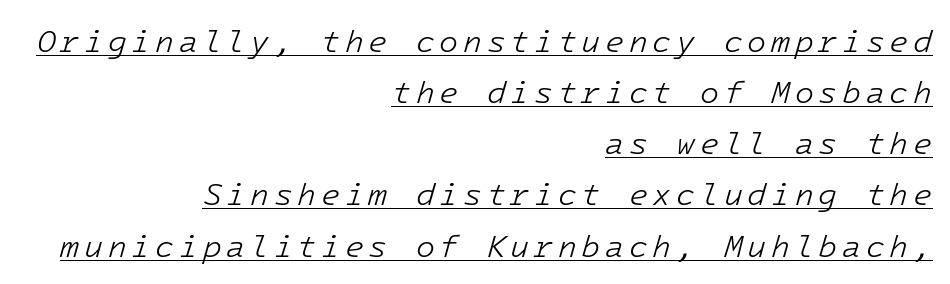
The image shows 31 px light type, italic (leaning right); set right-aligned, normal line spacing (1.65x), underlined; low stroke contrast and a medium x-height.
